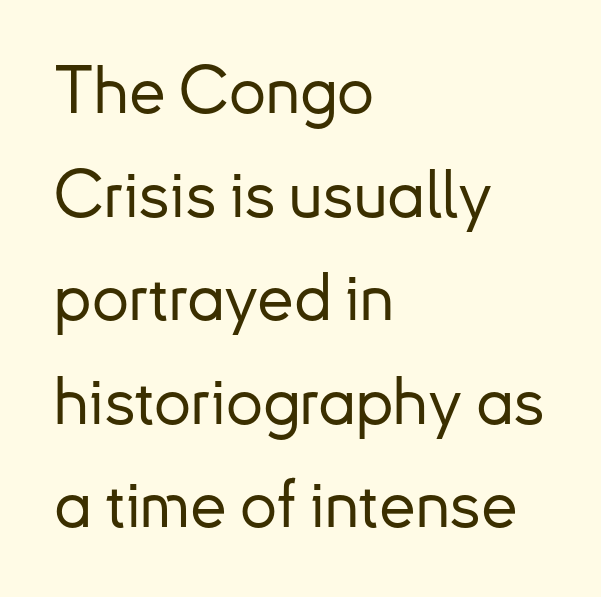
If you drew a ruler down the left edge, every line would touch it. If you drew a line through each stem, it would be perfectly vertical. A normal amount of white space separates one row of letters from the next. Tracking here is standard; glyphs follow each other at the usual distance. Is this a fixed-width face? No — the glyphs have proportional, varying widths.
